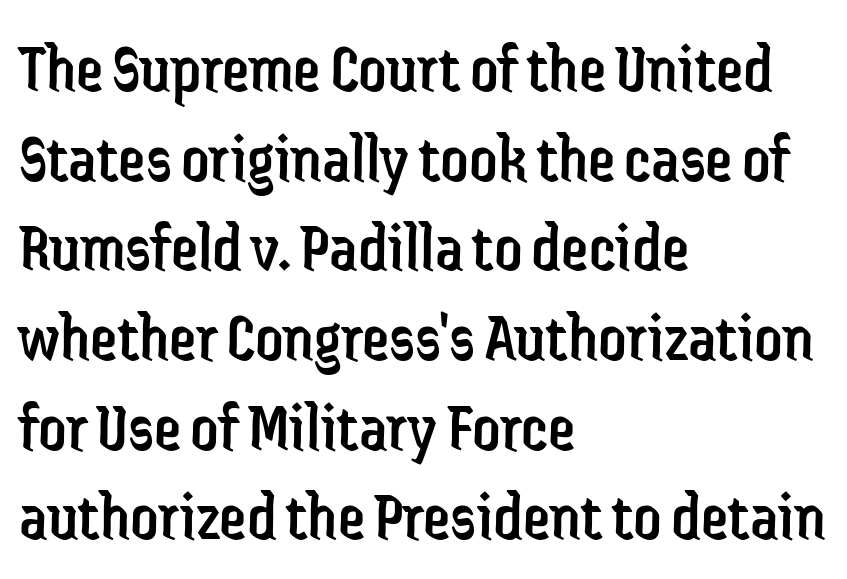
The image shows 69 px regular-weight, condensed sans-serif type, upright; set left-aligned, normal line spacing (1.3x), normal letter spacing, not underlined; low stroke contrast and a medium x-height.
